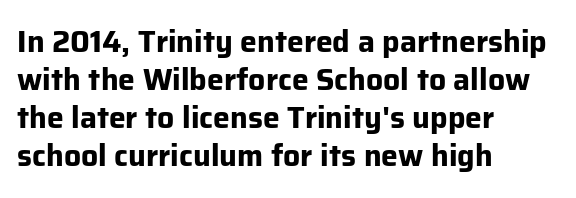
Q: Is the text bold? A: Yes.
Q: Is the text italic (slanted)? A: No, it is upright.
Q: Is the typeface a serif or a sans-serif typeface? A: Sans-serif.
Q: Is the text underlined? A: No.
Q: How is the paragraph aligned? A: Left-aligned.
Q: Is the spacing between letters normal or unusually wide? A: Normal.
Q: Is the spacing between lines tight, normal or loose? A: Normal.
Q: Width (condensed, normal, or wide)? A: Normal.
Q: Stroke contrast? A: Low.
Q: x-height? A: Medium.
Q: Monospaced? A: No.
